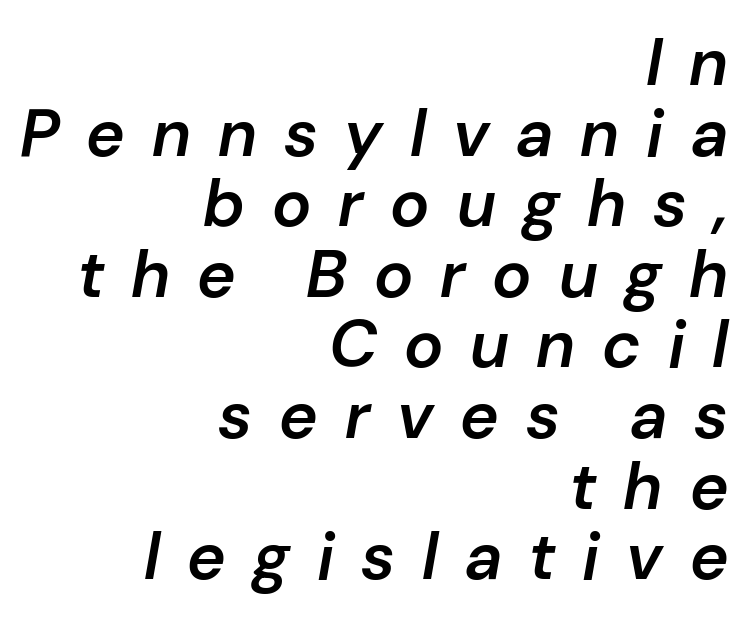
The image shows 66 px semibold type, italic (leaning right); set right-aligned, tight line spacing (1.07x), unusually wide letter spacing (+0.41 em), not underlined; low stroke contrast and a medium x-height.
